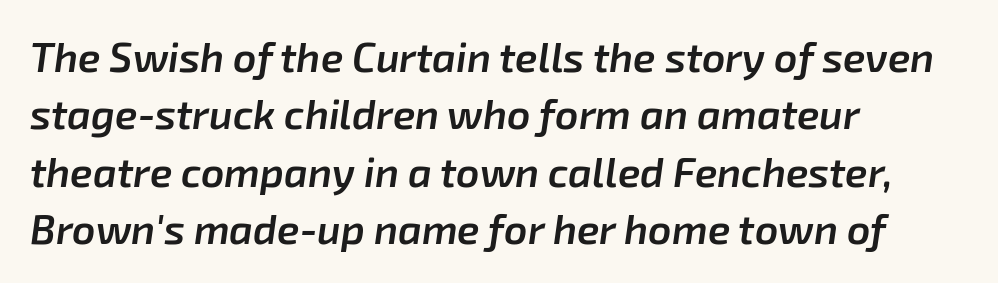
Q: Is the text bold? A: Semi-bold.
Q: Is the text italic (slanted)? A: Yes, it leans right by about 8 degrees.
Q: Is the text underlined? A: No.
Q: How is the paragraph aligned? A: Left-aligned.
Q: Is the spacing between letters normal or unusually wide? A: Normal.
Q: Is the spacing between lines tight, normal or loose? A: Normal.
Q: Width (condensed, normal, or wide)? A: Normal.
Q: Stroke contrast? A: Low.
Q: x-height? A: Medium.
Q: Monospaced? A: No.
